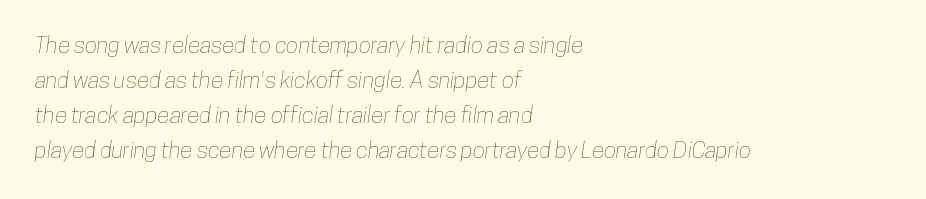
{"underline": "no", "align": "left", "line_spacing": "normal", "line_spacing_ratio": 1.52, "letter_spacing": "normal", "letter_spacing_em": 0.0, "glyph_px": 23}
